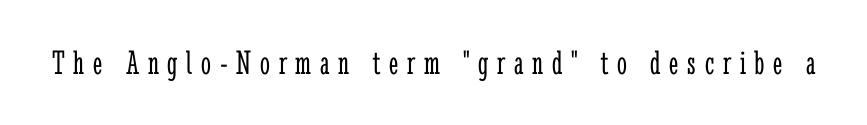
Tall strokes in this sample are plumb rather than angled. Old-style or modern, the face here clearly has serifs. The letters advance in unequal steps, a hallmark of proportional type. Heft: none added — not bold. The space directly below the letters is spotless.
